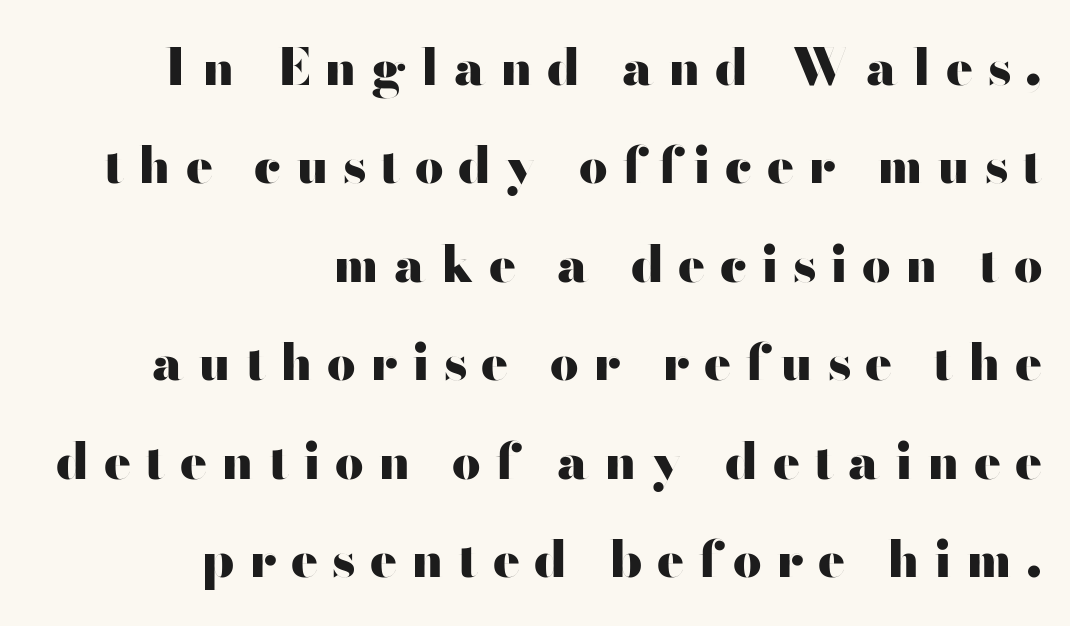
Q: Is the text bold? A: Yes.
Q: Is the text italic (slanted)? A: No, it is upright.
Q: Is the typeface a serif or a sans-serif typeface? A: Serif.
Q: Is the text underlined? A: No.
Q: How is the paragraph aligned? A: Right-aligned.
Q: Is the spacing between letters normal or unusually wide? A: Unusually wide.
Q: Is the spacing between lines tight, normal or loose? A: Loose.
Q: Width (condensed, normal, or wide)? A: Wide.
Q: Stroke contrast? A: High.
Q: x-height? A: Small.
Q: Monospaced? A: No.
